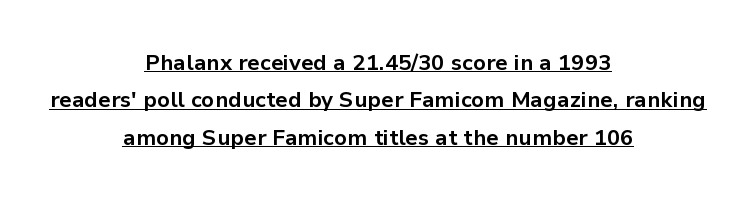
Looks like someone drew a line under every word here. Nobody touched the tracking dial on this one. The characters look thick and weighty, a clear bold. Notice how descenders clear the ascenders below comfortably — that's standard leading. Italic: no, the glyphs are upright roman. Centered paragraph, ragged on both sides.
